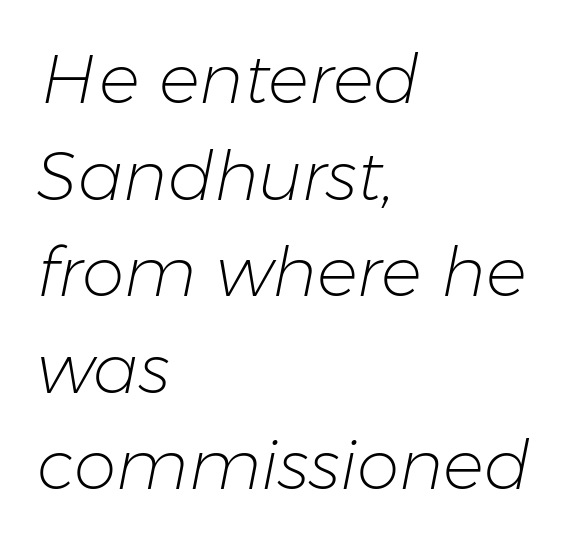
{"italic": "yes", "lean": "right", "slant_degrees": 11, "bold": "no", "weight": "light", "width": "normal", "stroke_contrast": "low", "x_height": "medium", "monospaced": "no", "underline": "no", "align": "left", "line_spacing": "normal", "line_spacing_ratio": 1.42, "letter_spacing": "normal", "letter_spacing_em": 0.0, "glyph_px": 68}
